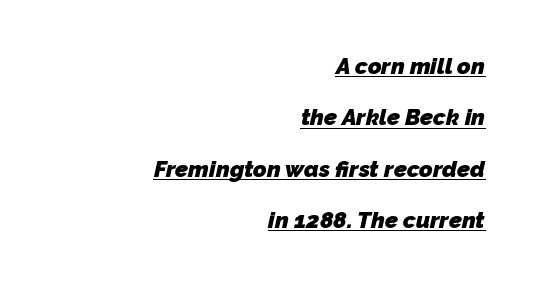
Characters follow at the spacing the type designer built in. Caption: multi-line text, flush right, ragged left. The letters are bold, with thick, heavy strokes. Caption: lettering with a line underneath. Widely set lines give the paragraph a tall, airy silhouette.
